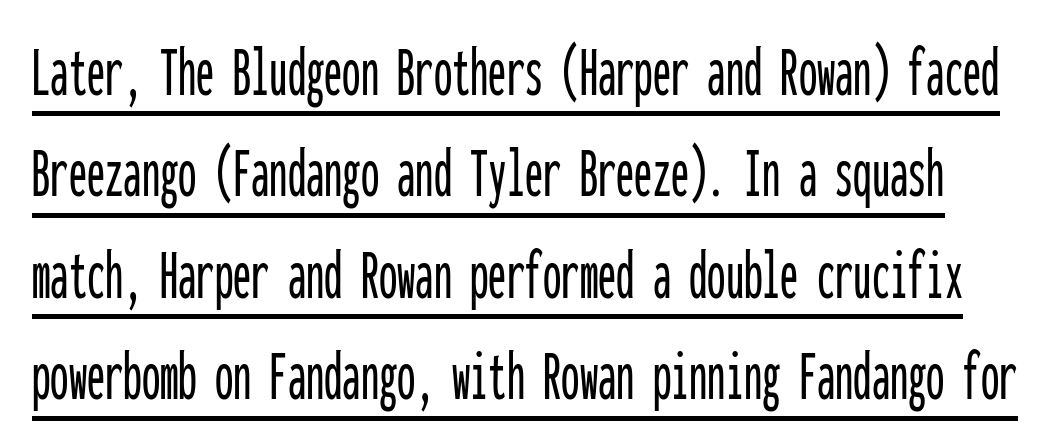
Q: Is the text italic (slanted)? A: No, it is upright.
Q: Is the typeface a serif or a sans-serif typeface? A: Sans-serif.
Q: Is the text underlined? A: Yes.
Q: Is the spacing between letters normal or unusually wide? A: Normal.
Q: Is the spacing between lines tight, normal or loose? A: Normal.
Q: Width (condensed, normal, or wide)? A: Condensed.
Q: Stroke contrast? A: Low.
Q: x-height? A: Medium.
Q: Monospaced? A: Yes.
